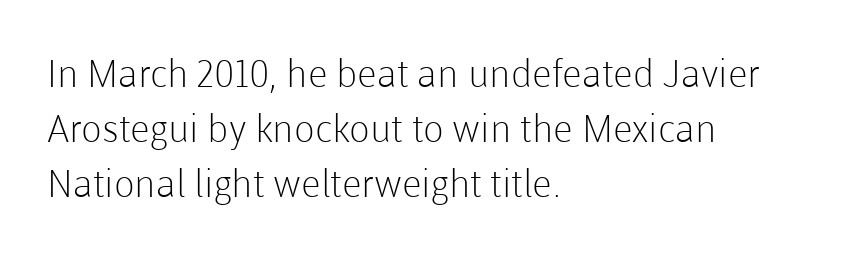
Q: Is the text bold? A: No.
Q: Is the text italic (slanted)? A: No, it is upright.
Q: Is the typeface a serif or a sans-serif typeface? A: Sans-serif.
Q: Is the text underlined? A: No.
Q: How is the paragraph aligned? A: Left-aligned.
Q: Is the spacing between letters normal or unusually wide? A: Normal.
Q: Is the spacing between lines tight, normal or loose? A: Normal.
Q: Width (condensed, normal, or wide)? A: Normal.
Q: Stroke contrast? A: Low.
Q: x-height? A: Medium.
Q: Monospaced? A: No.
